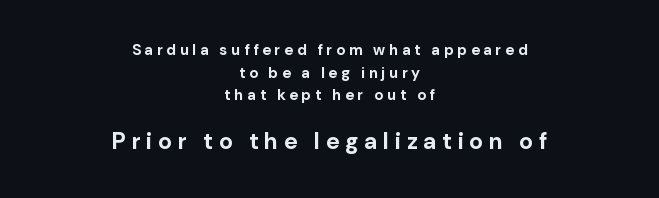
The image shows 23 px bold type, upright; set centered, normal line spacing (1.51x), unusually wide letter spacing (+0.25 em), not underlined; the second (bottom) block is 1.53x larger.
